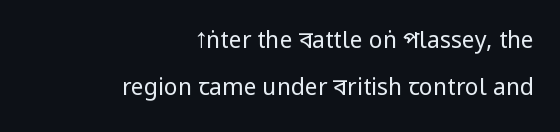
{"italic": "no", "bold": "no", "underline": "no", "align": "right", "line_spacing": "loose", "line_spacing_ratio": 2.06, "letter_spacing": "normal", "letter_spacing_em": 0.0, "glyph_px": 23}
